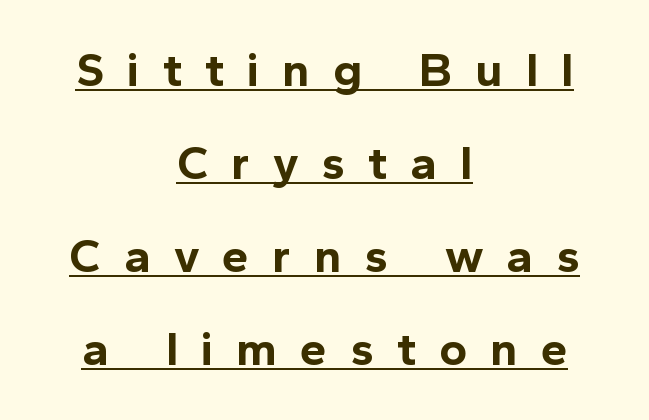
{"serif": "no", "italic": "no", "bold": "yes", "weight": "bold", "width": "normal", "x_height": "medium", "monospaced": "no", "underline": "yes", "align": "center", "line_spacing": "loose", "line_spacing_ratio": 1.94, "letter_spacing": "wide", "letter_spacing_em": 0.48, "glyph_px": 48}
